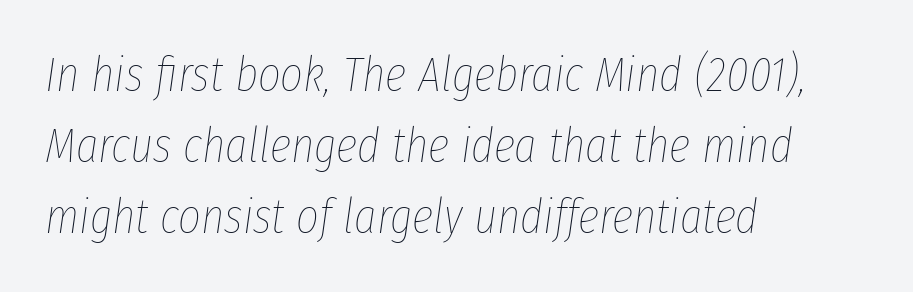
Q: Is the text bold? A: No.
Q: Is the text italic (slanted)? A: Yes, it leans right by about 8 degrees.
Q: Is the text underlined? A: No.
Q: How is the paragraph aligned? A: Left-aligned.
Q: Is the spacing between letters normal or unusually wide? A: Normal.
Q: Is the spacing between lines tight, normal or loose? A: Normal.
Q: Width (condensed, normal, or wide)? A: Condensed.
Q: Stroke contrast? A: Low.
Q: x-height? A: Medium.
Q: Monospaced? A: No.
